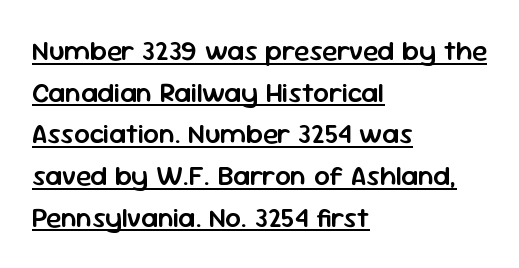
{"serif": "no", "italic": "no", "bold": "semi", "weight": "semibold", "width": "normal", "stroke_contrast": "low", "x_height": "medium", "monospaced": "no", "underline": "yes", "align": "left", "line_spacing": "normal", "line_spacing_ratio": 1.49, "letter_spacing": "normal", "letter_spacing_em": 0.0, "glyph_px": 28}
